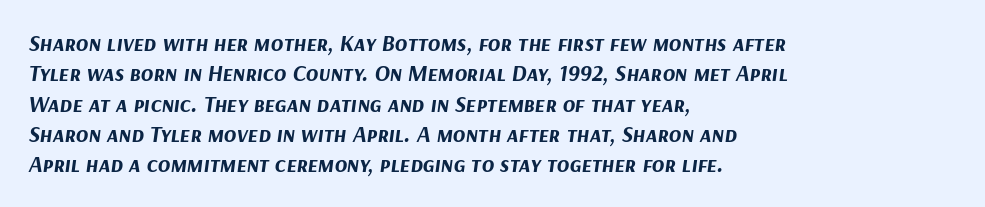
{"italic": "yes", "lean": "right", "slant_degrees": 9, "bold": "yes", "underline": "no", "align": "left", "line_spacing": "normal", "line_spacing_ratio": 1.32, "letter_spacing": "normal", "letter_spacing_em": 0.0, "glyph_px": 23}
